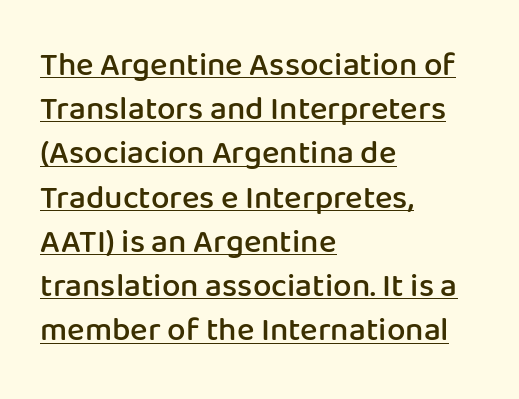
Q: Is the text bold? A: Semi-bold.
Q: Is the text italic (slanted)? A: No, it is upright.
Q: Is the typeface a serif or a sans-serif typeface? A: Sans-serif.
Q: Is the text underlined? A: Yes.
Q: How is the paragraph aligned? A: Left-aligned.
Q: Is the spacing between letters normal or unusually wide? A: Normal.
Q: Is the spacing between lines tight, normal or loose? A: Normal.
Q: Width (condensed, normal, or wide)? A: Normal.
Q: Stroke contrast? A: Low.
Q: x-height? A: Medium.
Q: Monospaced? A: No.
